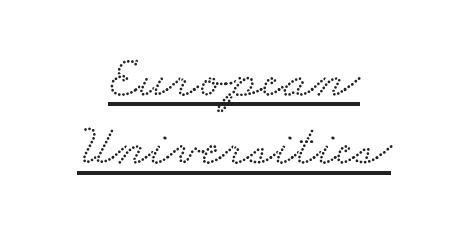
Students, observe the line beneath the letters — that is underlining. A typesetter would call this zero additional tracking. This sample has the flowing, uneven cadence of proportional lettering. The letters carry serifs — small finishing strokes at the ends of their stems.
